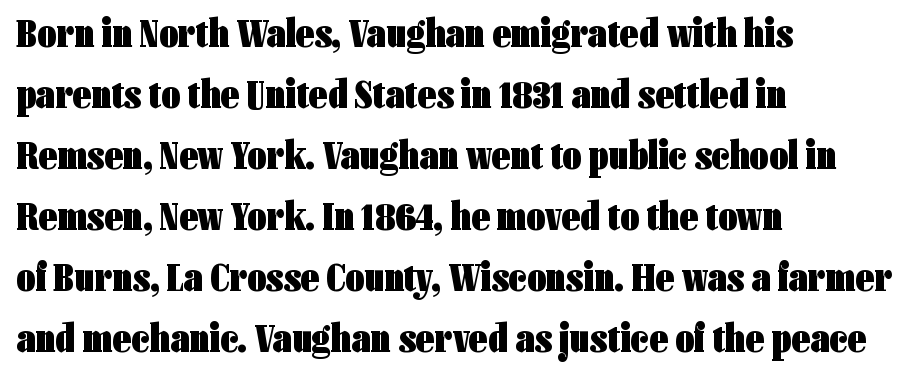
{"serif": "no", "italic": "no", "bold": "yes", "weight": "heavy", "width": "condensed", "stroke_contrast": "low", "x_height": "medium", "monospaced": "no", "underline": "no", "align": "left", "line_spacing": "normal", "line_spacing_ratio": 1.49, "letter_spacing": "normal", "letter_spacing_em": 0.0, "glyph_px": 41}
